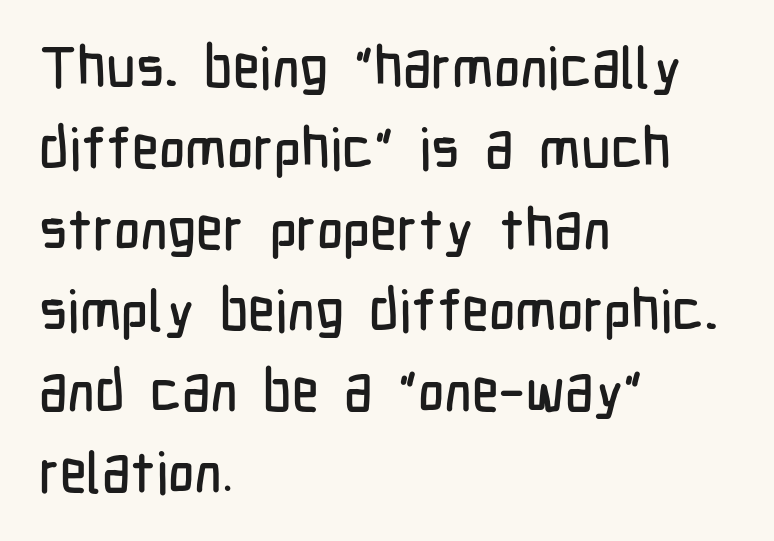
The image shows 57 px condensed sans-serif type, upright; set left-aligned, normal line spacing (1.42x), normal letter spacing, not underlined; low stroke contrast and a medium x-height.
